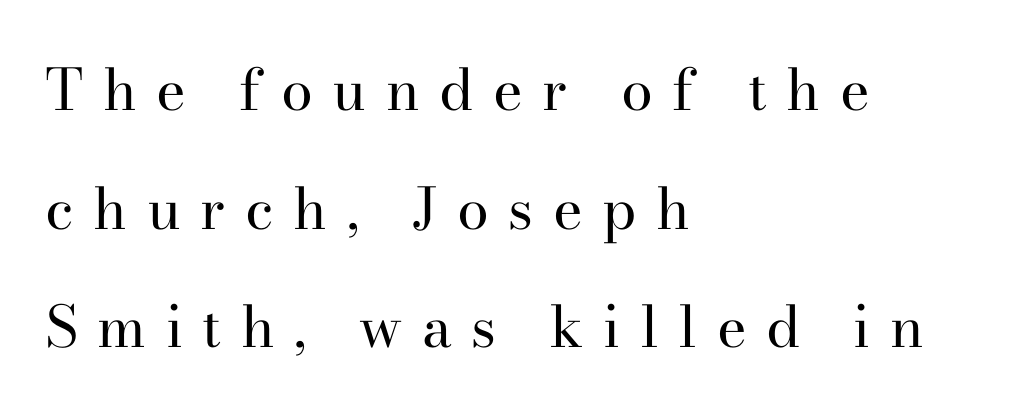
Q: Is the text bold? A: No.
Q: Is the text italic (slanted)? A: No, it is upright.
Q: Is the typeface a serif or a sans-serif typeface? A: Serif.
Q: Is the text underlined? A: No.
Q: How is the paragraph aligned? A: Left-aligned.
Q: Is the spacing between letters normal or unusually wide? A: Unusually wide.
Q: Is the spacing between lines tight, normal or loose? A: Loose.
Q: Width (condensed, normal, or wide)? A: Normal.
Q: Stroke contrast? A: High.
Q: x-height? A: Small.
Q: Monospaced? A: No.
